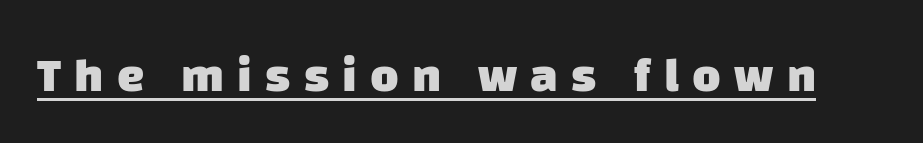
{"serif": "no", "bold": "yes", "weight": "heavy", "width": "normal", "stroke_contrast": "low", "x_height": "large", "monospaced": "no", "underline": "yes", "letter_spacing": "wide", "letter_spacing_em": 0.27, "glyph_px": 49}
